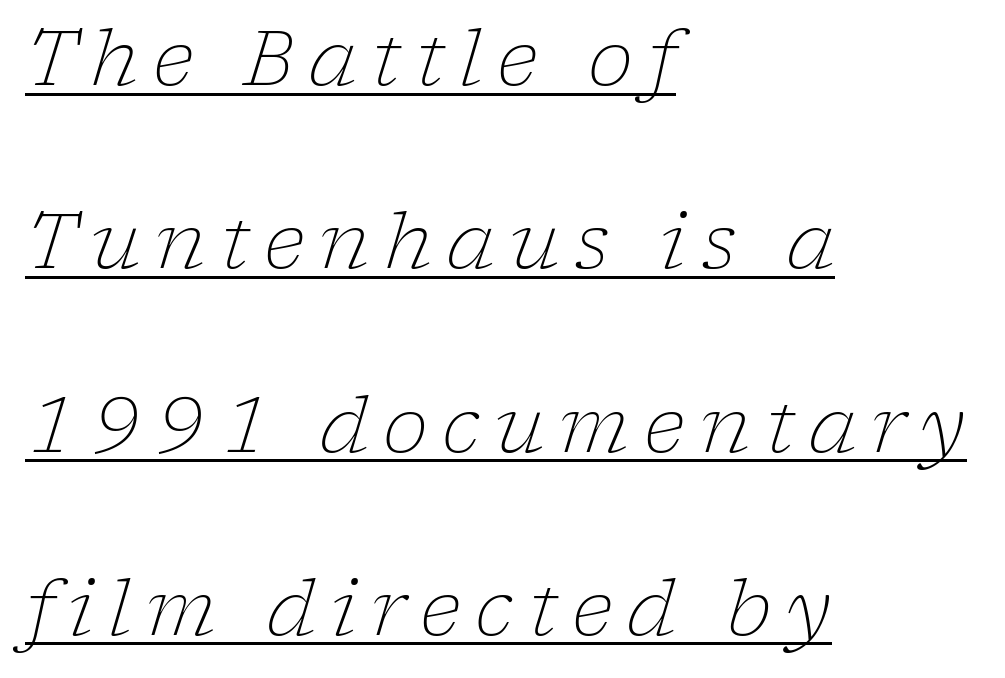
The image shows 77 px light serif type, italic (leaning right); set left-aligned, loose line spacing (2.38x), underlined; low stroke contrast and a medium x-height.
